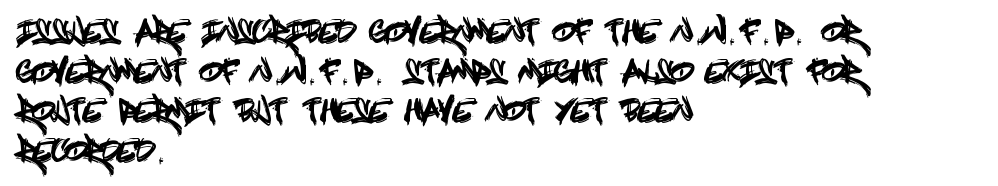
Q: Is the text italic (slanted)? A: Yes.
Q: Is the typeface a serif or a sans-serif typeface? A: Sans-serif.
Q: Is the text underlined? A: No.
Q: How is the paragraph aligned? A: Left-aligned.
Q: Is the spacing between letters normal or unusually wide? A: Normal.
Q: Is the spacing between lines tight, normal or loose? A: Normal.
Q: Width (condensed, normal, or wide)? A: Condensed.
Q: x-height? A: Large.
